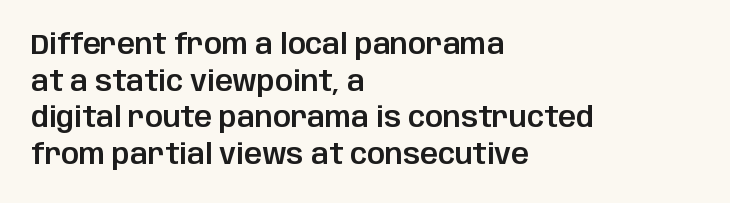
Q: Is the text italic (slanted)? A: No, it is upright.
Q: Is the typeface a serif or a sans-serif typeface? A: Sans-serif.
Q: Is the text underlined? A: No.
Q: How is the paragraph aligned? A: Left-aligned.
Q: Is the spacing between letters normal or unusually wide? A: Normal.
Q: Is the spacing between lines tight, normal or loose? A: Normal.
Q: Width (condensed, normal, or wide)? A: Normal.
Q: Stroke contrast? A: Low.
Q: x-height? A: Large.
Q: Monospaced? A: No.
